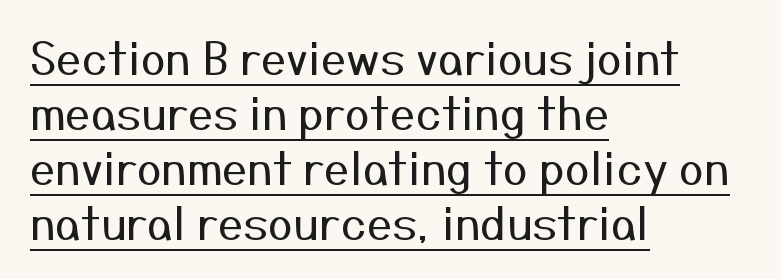
Stems here are at most as thick as an everyday book face. What kind of face is this? One without serifs — a sans. Varying glyph widths throughout — classic text-font behaviour. Nope, not italic — everything's standing straight. Standard letterfit; no display-style spreading of the glyphs.
